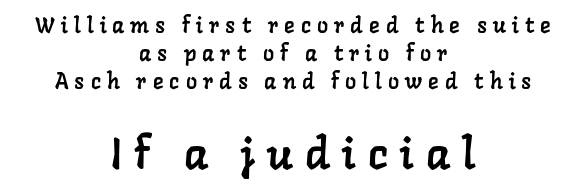
The image shows 44 px serif type; set centered, normal line spacing (1.28x), unusually wide letter spacing (+0.28 em), not underlined; the second (bottom) block is 2.0x larger; low stroke contrast and a medium x-height.
